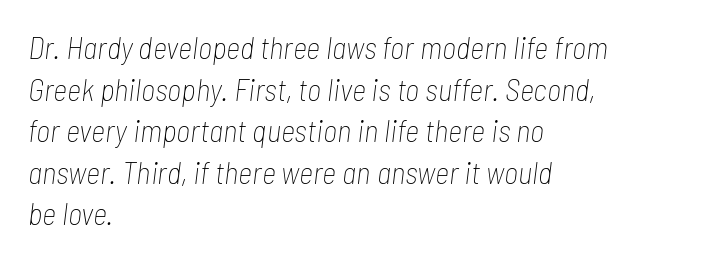
The image shows 31 px thin, condensed type, italic (leaning right); set left-aligned, normal line spacing (1.34x), normal letter spacing, not underlined; low stroke contrast and a medium x-height.
